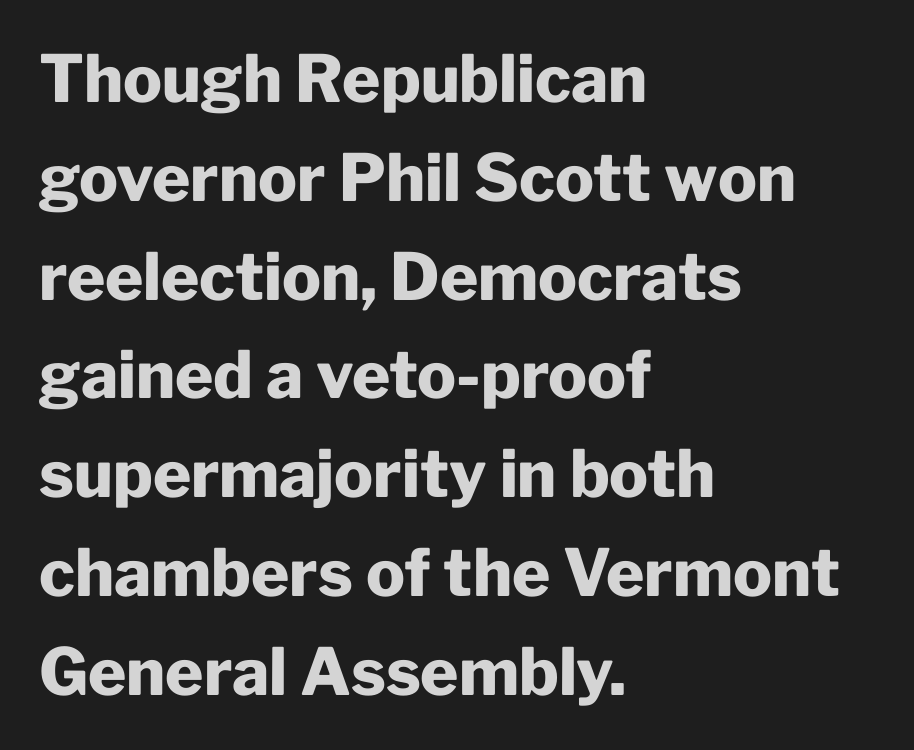
{"serif": "no", "italic": "no", "bold": "yes", "weight": "heavy", "width": "normal", "stroke_contrast": "low", "x_height": "medium", "monospaced": "no", "underline": "no", "align": "left", "line_spacing": "normal", "line_spacing_ratio": 1.52, "letter_spacing": "normal", "letter_spacing_em": 0.0, "glyph_px": 65}
